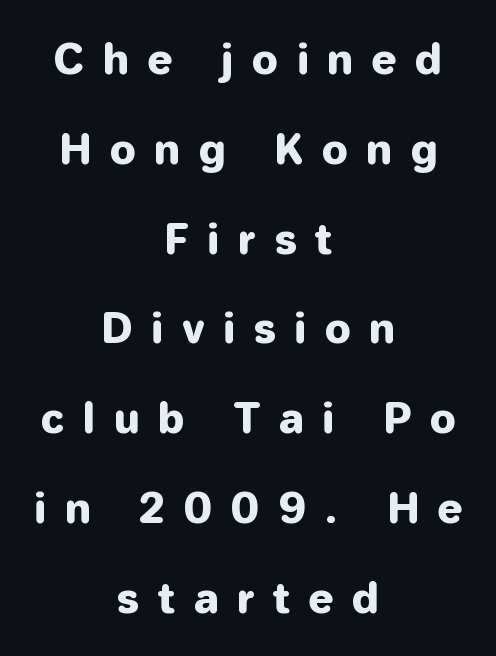
Q: Is the text italic (slanted)? A: No, it is upright.
Q: Is the typeface a serif or a sans-serif typeface? A: Sans-serif.
Q: Is the text underlined? A: No.
Q: How is the paragraph aligned? A: Centered.
Q: Is the spacing between letters normal or unusually wide? A: Unusually wide.
Q: Is the spacing between lines tight, normal or loose? A: Loose.
Q: Width (condensed, normal, or wide)? A: Normal.
Q: Stroke contrast? A: Low.
Q: x-height? A: Medium.
Q: Monospaced? A: No.
